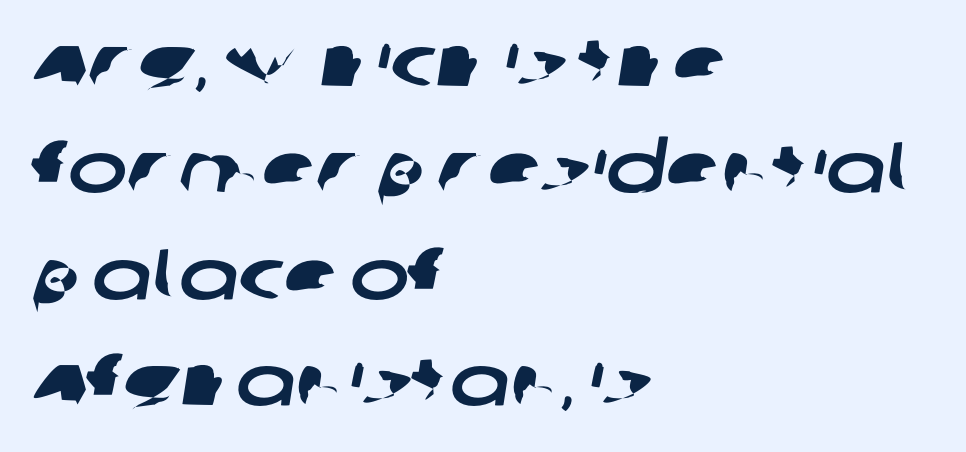
Honestly, the letter spacing is just normal — you wouldn't notice it. The passage shown is typed in a proportional face where columns would drift. The font family rendered here belongs to the sans-serif group. The ragged edge is on the right, which tells us the setting is flush left. Does the leading feel generous? No, just average. Only glyphs here, with clear space below each row.
